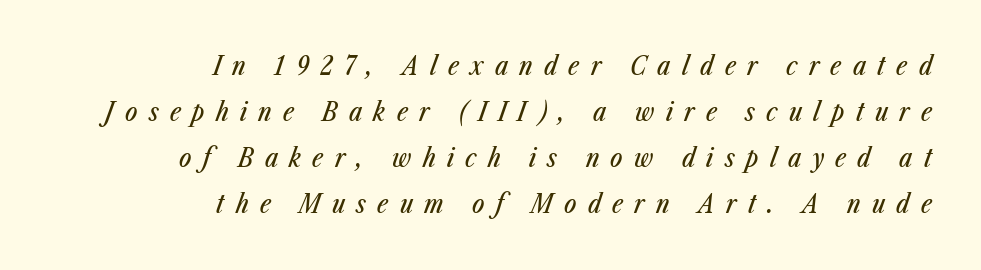
The image shows 26 px text type, italic (leaning right); set right-aligned, line spacing 1.77x, unusually wide letter spacing (+0.43 em), not underlined.
